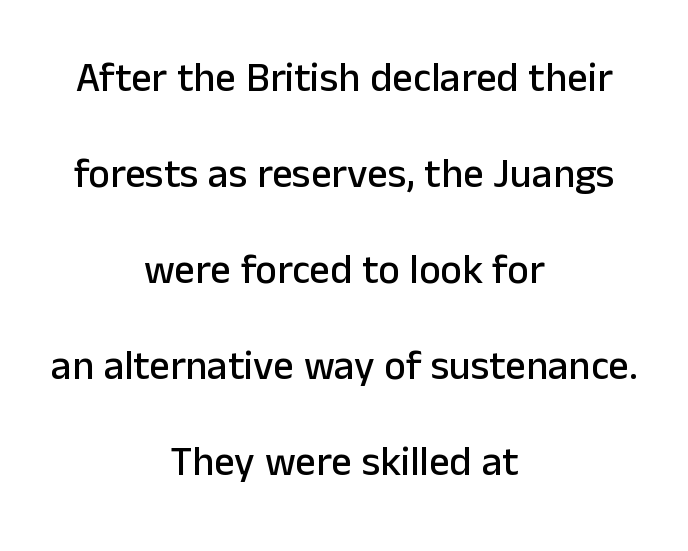
Q: Is the text italic (slanted)? A: No, it is upright.
Q: Is the typeface a serif or a sans-serif typeface? A: Sans-serif.
Q: Is the text underlined? A: No.
Q: How is the paragraph aligned? A: Centered.
Q: Is the spacing between letters normal or unusually wide? A: Normal.
Q: Is the spacing between lines tight, normal or loose? A: Loose.
Q: Width (condensed, normal, or wide)? A: Normal.
Q: Stroke contrast? A: Low.
Q: x-height? A: Medium.
Q: Monospaced? A: No.
